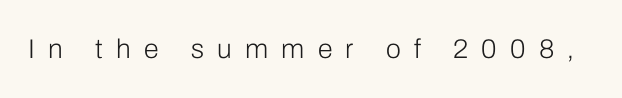
Q: Is the text bold? A: No.
Q: Is the text italic (slanted)? A: No, it is upright.
Q: Is the text underlined? A: No.
Q: Is the spacing between letters normal or unusually wide? A: Unusually wide.
